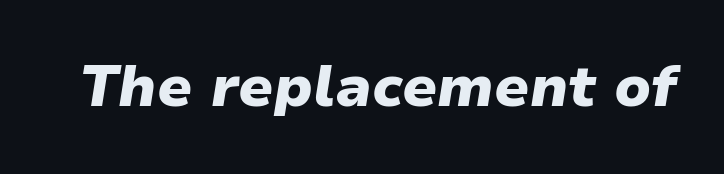
These lines were composed using italics. The gaps between neighbouring characters are ordinary and unremarkable. Descenders hang freely into open space. Character widths vary here, with narrow letters taking less room than wide ones. The strokes are fattened all the way to bold.
